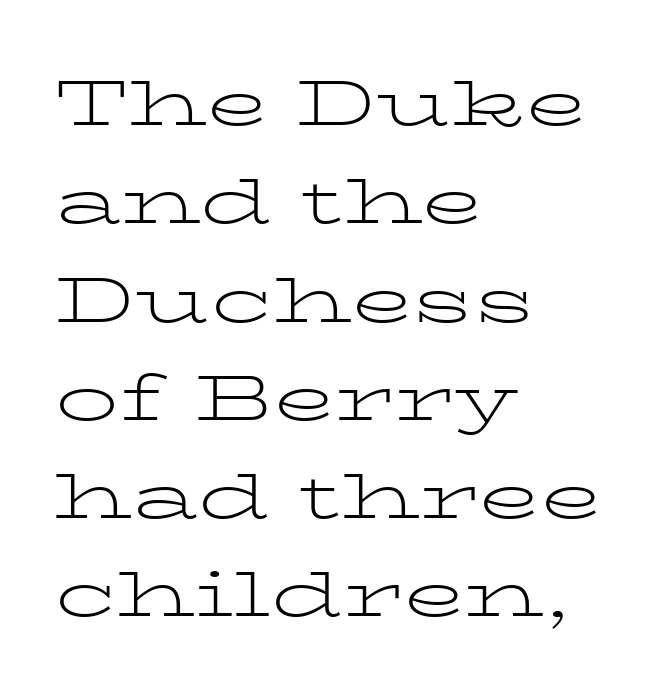
Q: Is the text bold? A: No.
Q: Is the text italic (slanted)? A: No, it is upright.
Q: Is the typeface a serif or a sans-serif typeface? A: Serif.
Q: Is the text underlined? A: No.
Q: How is the paragraph aligned? A: Left-aligned.
Q: Is the spacing between letters normal or unusually wide? A: Normal.
Q: Is the spacing between lines tight, normal or loose? A: Normal.
Q: Width (condensed, normal, or wide)? A: Wide.
Q: Stroke contrast? A: Low.
Q: x-height? A: Medium.
Q: Monospaced? A: No.
